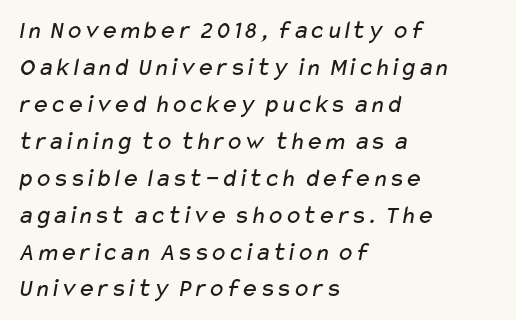
Standard letterfit; no display-style spreading of the glyphs. Stems here are at most as thick as an everyday book face. Lines of text with bare space underneath. This sample is left-justified, so line endings fall wherever the words run out. One glance says typical: line gaps are just what's usual.
